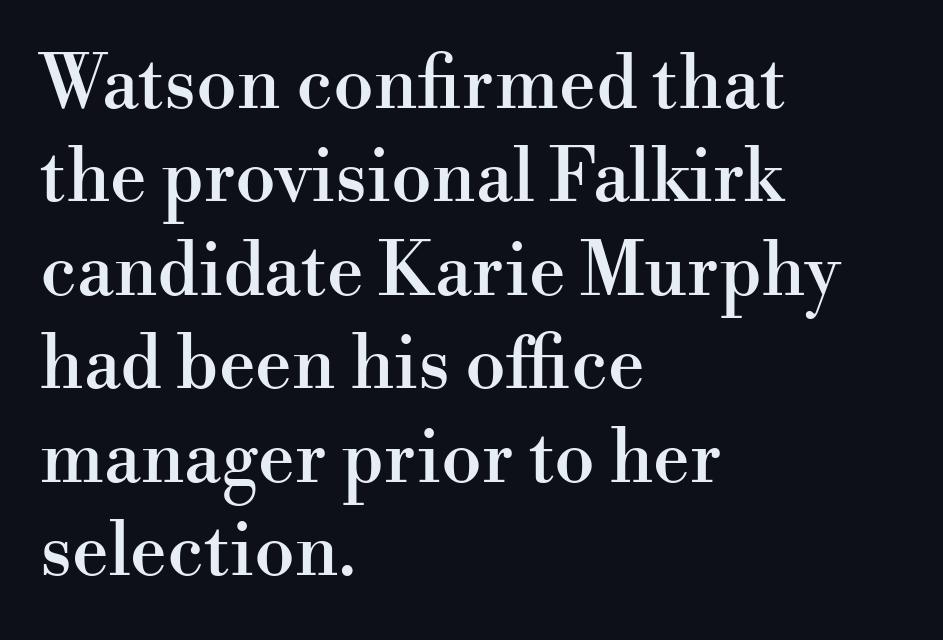
Is this a fixed-width face? No — the glyphs have proportional, varying widths. The face used here is seriffed, in the tradition of book romans. Is there any slant? The stems are plumb. Left-aligned paragraph, ragged on the right. Underline: absent.
